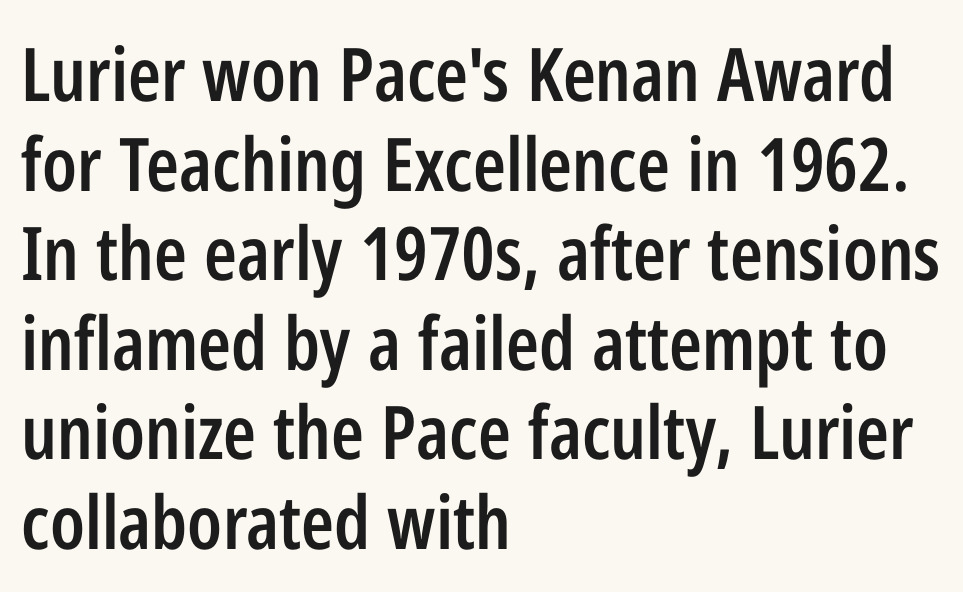
The image shows 74 px semibold, condensed sans-serif type, upright; set left-aligned, line spacing 1.21x, normal letter spacing, not underlined; low stroke contrast and a medium x-height.
